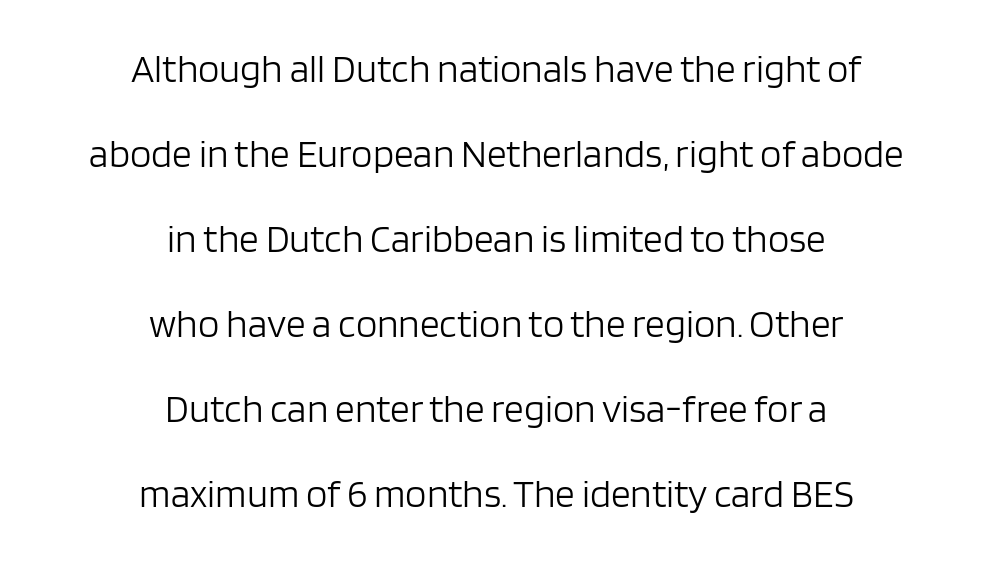
The image shows 39 px light sans-serif type, upright; set centered, loose line spacing (2.18x), normal letter spacing, not underlined; low stroke contrast and a large x-height.
